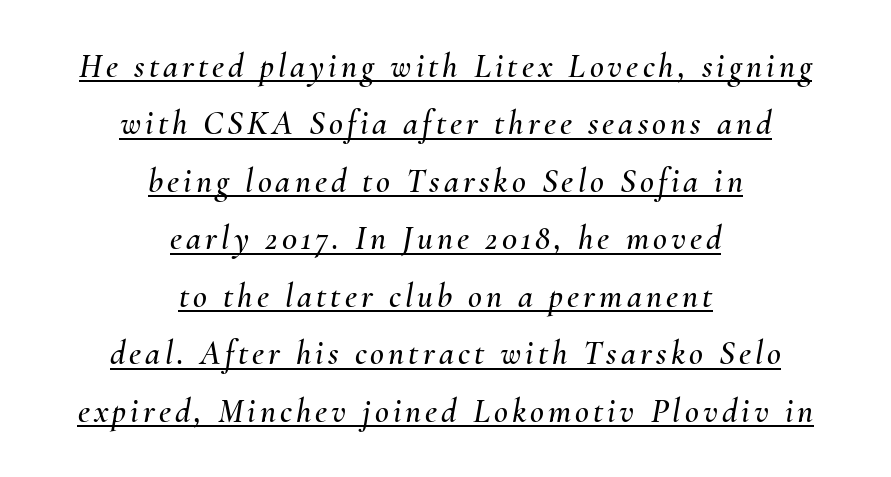
Q: Is the text italic (slanted)? A: Yes, it leans right by about 10 degrees.
Q: Is the text underlined? A: Yes.
Q: How is the paragraph aligned? A: Centered.
Q: Is the spacing between lines tight, normal or loose? A: Normal.
Q: Width (condensed, normal, or wide)? A: Normal.
Q: Stroke contrast? A: Medium.
Q: x-height? A: Small.
Q: Monospaced? A: No.
